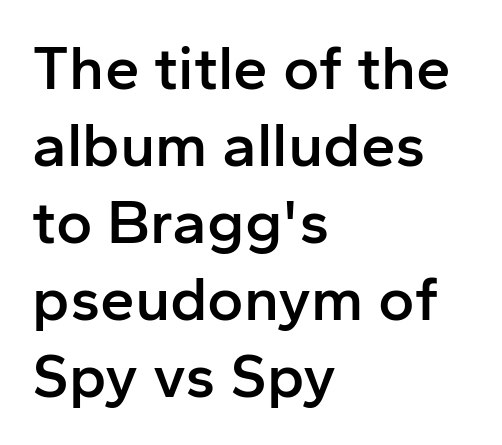
The image shows 62 px semibold sans-serif type, upright; set left-aligned, line spacing 1.24x, normal letter spacing, not underlined; low stroke contrast and a medium x-height.
